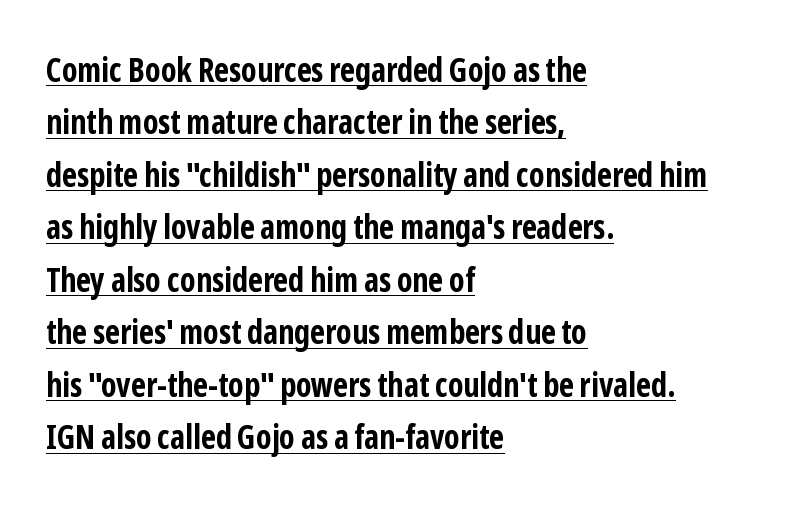
{"serif": "no", "italic": "no", "bold": "yes", "weight": "bold", "width": "condensed", "stroke_contrast": "low", "x_height": "medium", "monospaced": "no", "underline": "yes", "align": "left", "line_spacing": "normal", "line_spacing_ratio": 1.59, "letter_spacing": "normal", "letter_spacing_em": 0.0, "glyph_px": 33}
